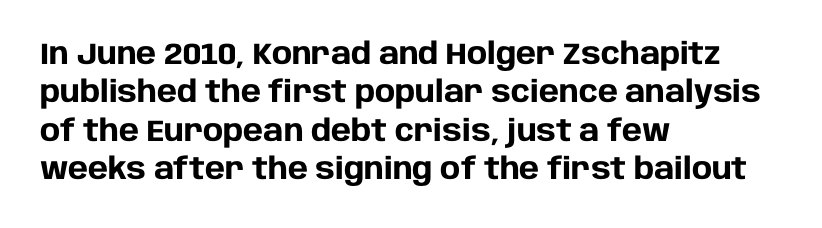
{"serif": "no", "italic": "no", "bold": "yes", "weight": "heavy", "width": "normal", "stroke_contrast": "low", "x_height": "large", "monospaced": "no", "underline": "no", "align": "left", "line_spacing": "normal", "line_spacing_ratio": 1.28, "letter_spacing": "normal", "letter_spacing_em": 0.0, "glyph_px": 30}
